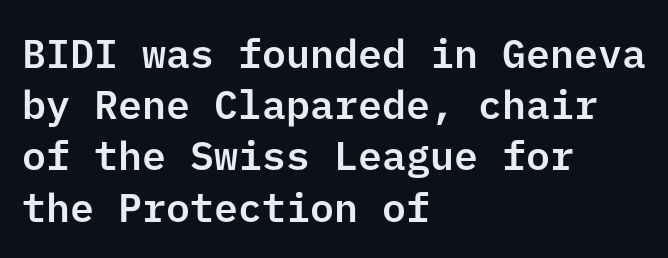
Q: Is the text italic (slanted)? A: No, it is upright.
Q: Is the typeface a serif or a sans-serif typeface? A: Sans-serif.
Q: Is the text underlined? A: No.
Q: How is the paragraph aligned? A: Left-aligned.
Q: Is the spacing between letters normal or unusually wide? A: Normal.
Q: Is the spacing between lines tight, normal or loose? A: Normal.
Q: Width (condensed, normal, or wide)? A: Normal.
Q: Stroke contrast? A: Low.
Q: x-height? A: Medium.
